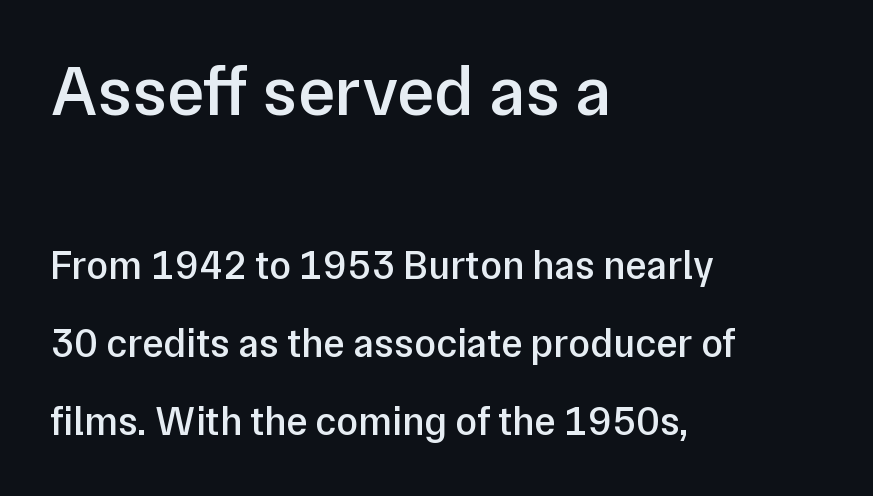
Q: Is the text bold? A: Semi-bold.
Q: Is the text italic (slanted)? A: No, it is upright.
Q: Is the typeface a serif or a sans-serif typeface? A: Sans-serif.
Q: Is the text underlined? A: No.
Q: How is the paragraph aligned? A: Left-aligned.
Q: Is the spacing between letters normal or unusually wide? A: Normal.
Q: Is the spacing between lines tight, normal or loose? A: Loose.
Q: Which block of text is set in a larger size, the first (top) or the second (bottom)? A: The first (top) one.
Q: Width (condensed, normal, or wide)? A: Normal.
Q: Stroke contrast? A: Low.
Q: x-height? A: Medium.
Q: Monospaced? A: No.
